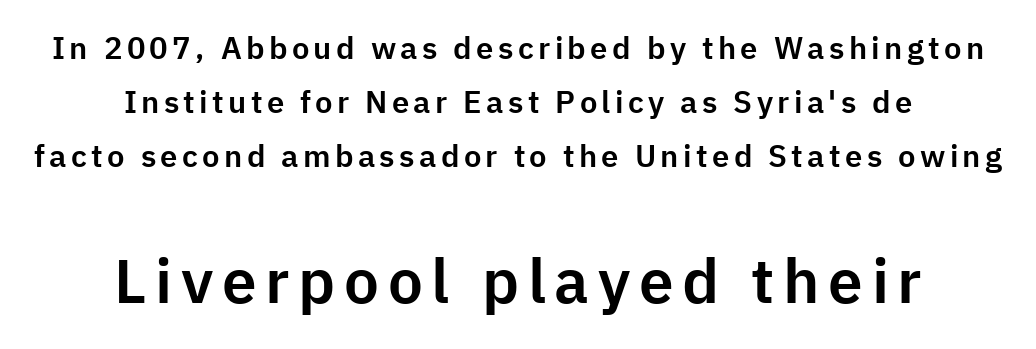
Q: Is the text italic (slanted)? A: No, it is upright.
Q: Is the typeface a serif or a sans-serif typeface? A: Sans-serif.
Q: Is the text underlined? A: No.
Q: How is the paragraph aligned? A: Centered.
Q: Which block of text is set in a larger size, the first (top) or the second (bottom)? A: The second (bottom) one.
Q: Width (condensed, normal, or wide)? A: Normal.
Q: Stroke contrast? A: Low.
Q: x-height? A: Medium.
Q: Monospaced? A: No.
